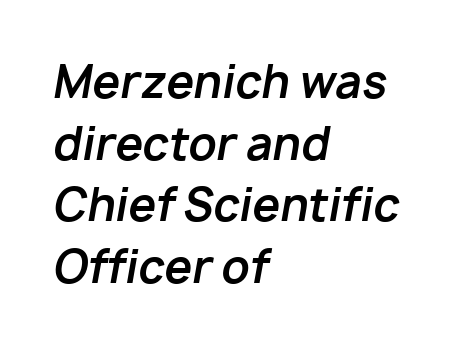
The image shows 44 px bold type, italic (leaning right); set left-aligned, normal line spacing (1.4x), normal letter spacing, not underlined; low stroke contrast and a medium x-height.
